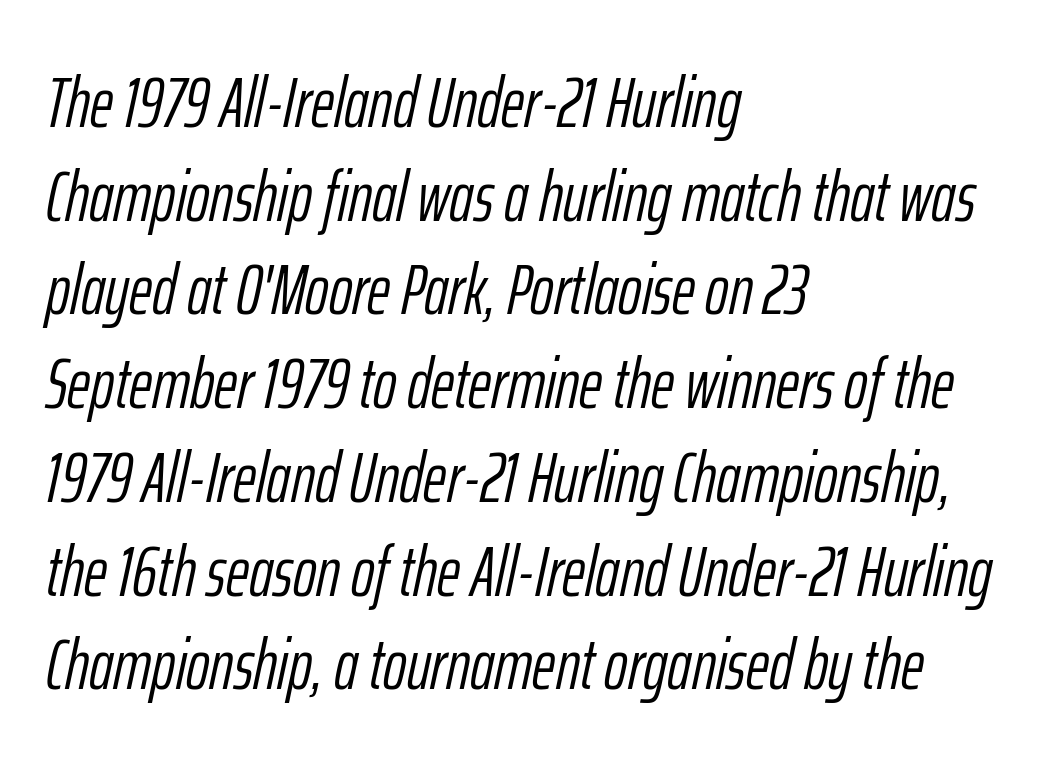
The image shows 71 px light, condensed type, italic (leaning right); set left-aligned, normal line spacing (1.32x), normal letter spacing, not underlined; low stroke contrast and a medium x-height.
